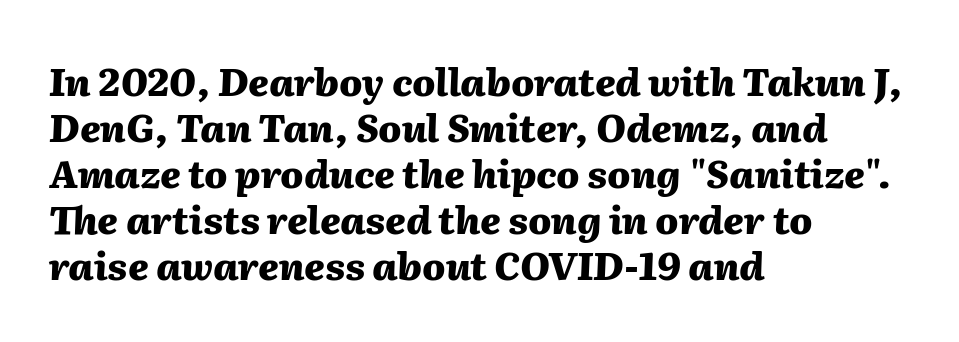
A classic flush-left, rag-right setting is used for this passage. Notice how the stems are inclined rather than vertical — that's the hallmark of italics. The letters sit at their default tracking, neither squeezed nor spread. Words float on clear page, feet unadorned. Varying glyph widths throughout — classic text-font behaviour. Weight: bold.
